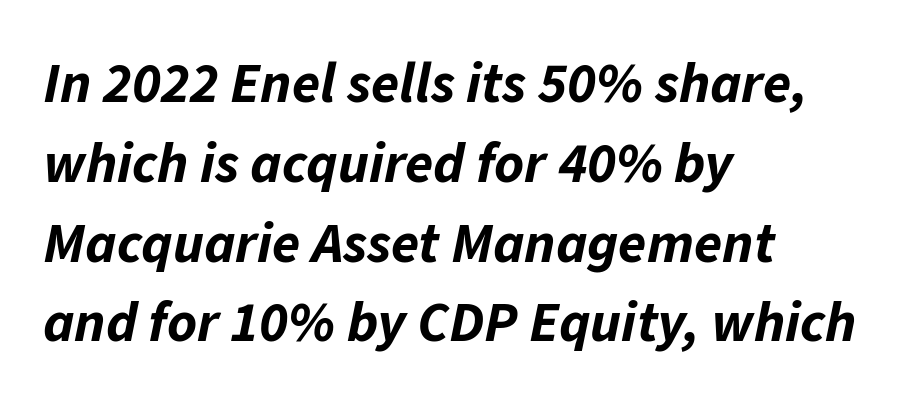
Q: Is the text bold? A: Yes.
Q: Is the text italic (slanted)? A: Yes, it leans right by about 11 degrees.
Q: Is the text underlined? A: No.
Q: How is the paragraph aligned? A: Left-aligned.
Q: Is the spacing between letters normal or unusually wide? A: Normal.
Q: Is the spacing between lines tight, normal or loose? A: Normal.
Q: Width (condensed, normal, or wide)? A: Normal.
Q: Stroke contrast? A: Low.
Q: x-height? A: Medium.
Q: Monospaced? A: No.
